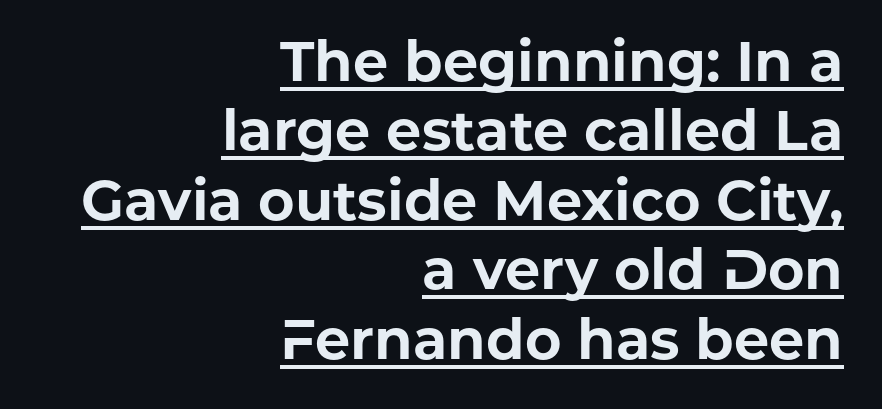
Ordinary non-slanted type is in use. This is sans-serif lettering, the kind often seen on screens and signage. Line ends are locked; line starts wander. The letters are bold, with thick, heavy strokes. A typesetter would call this proportional, since set widths differ per character.
